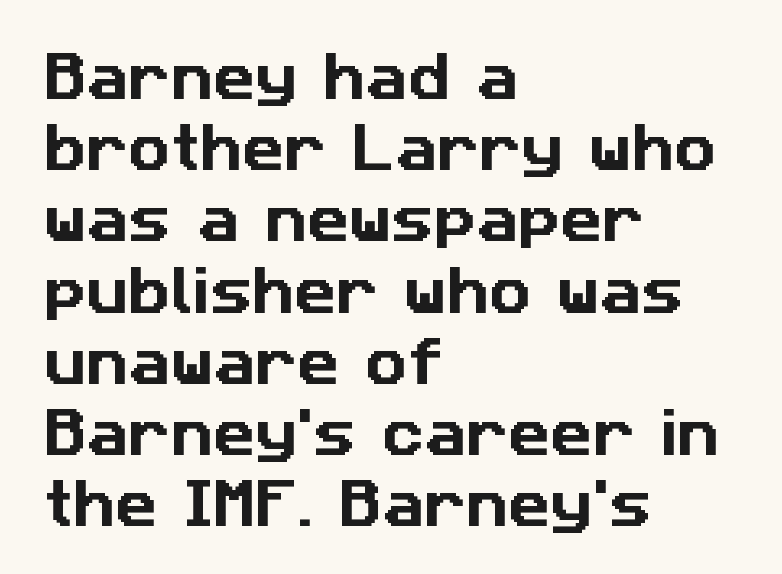
The image shows 52 px sans-serif type; set left-aligned, normal line spacing (1.37x), normal letter spacing, not underlined; low stroke contrast and a medium x-height.
